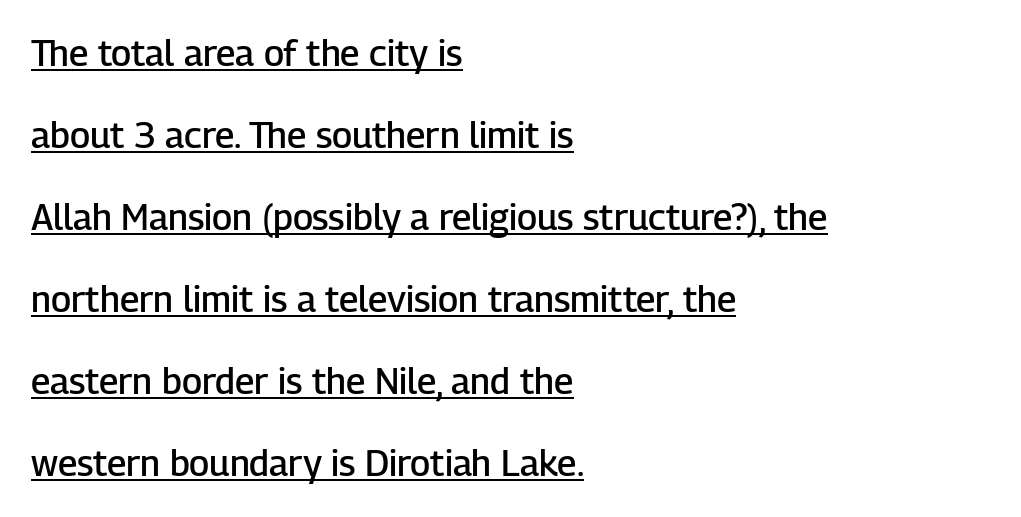
The image shows 36 px semibold sans-serif type, upright; set left-aligned, loose line spacing (2.28x), normal letter spacing, underlined; low stroke contrast and a medium x-height.
